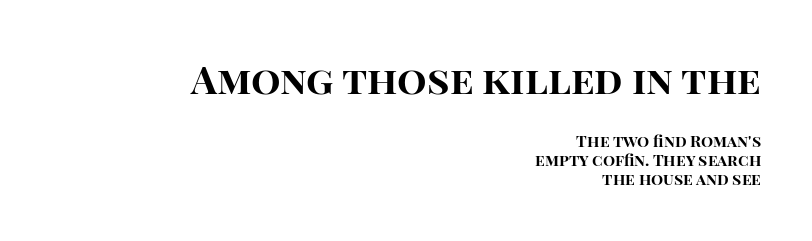
Whoever set this made the first block the dominant, larger element. Notice how the passage keeps a crisp vertical edge on the right only. The baseline area is clear. This sample uses plain, unmodified letter spacing.
